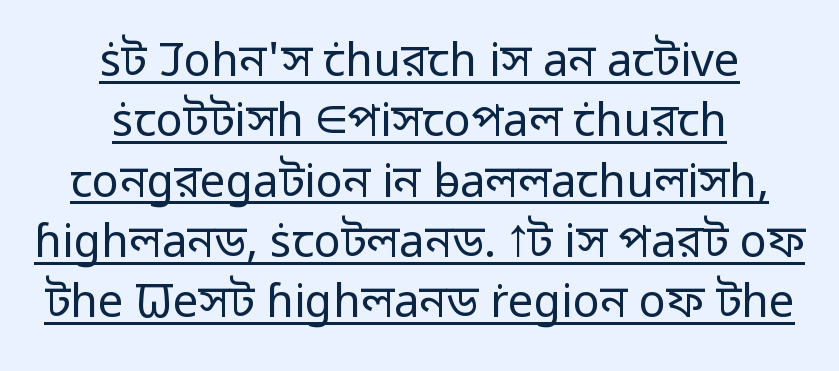
{"serif": "no", "italic": "no", "bold": "no", "weight": "regular", "width": "normal", "stroke_contrast": "low", "x_height": "medium", "monospaced": "no", "underline": "yes", "align": "center", "line_spacing": "normal", "line_spacing_ratio": 1.34, "letter_spacing": "normal", "letter_spacing_em": 0.0, "glyph_px": 45}
